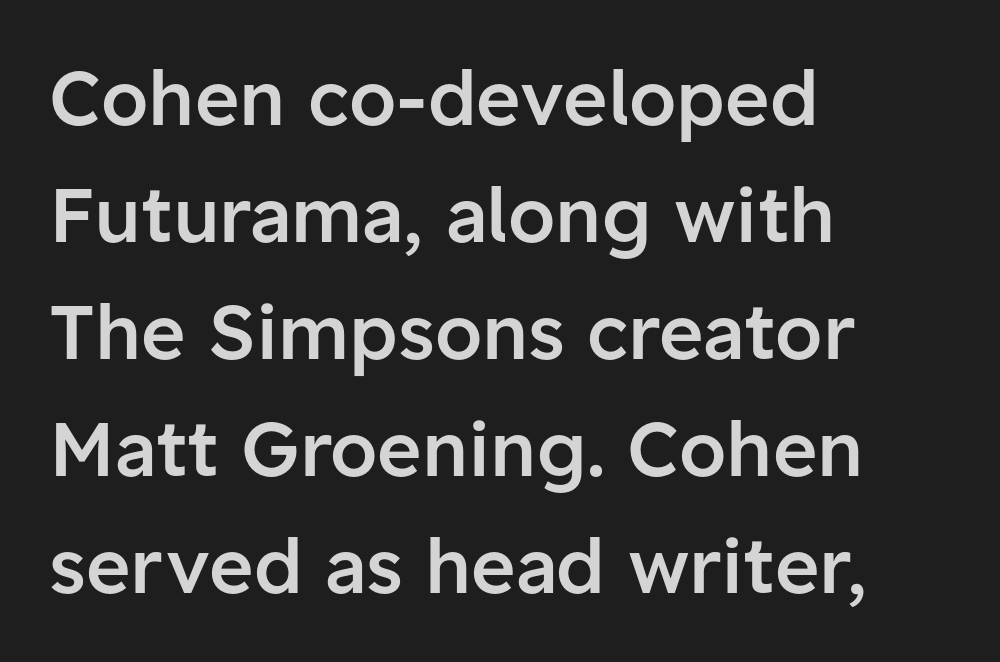
No word sits above an underline. Vertically, the passage feels balanced, rows spaced as you'd expect. Strokes here are thickened, but only to semibold level. The passage shown is typed in a proportional face where columns would drift. In terms of letterform style, serifs are entirely absent.
